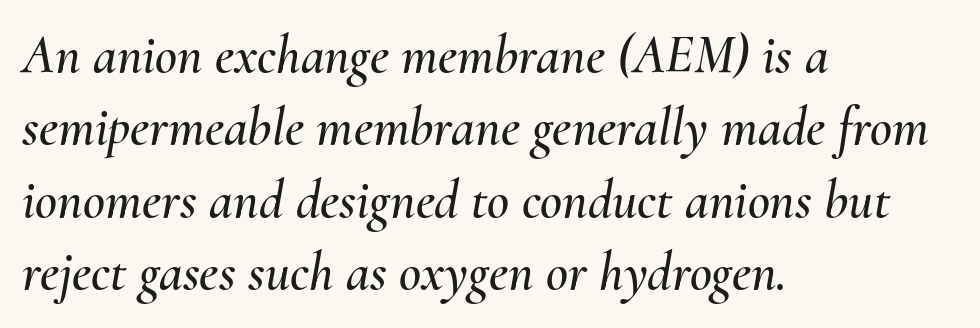
Q: Is the text italic (slanted)? A: Yes, it leans right by about 10 degrees.
Q: Is the text underlined? A: No.
Q: How is the paragraph aligned? A: Left-aligned.
Q: Is the spacing between letters normal or unusually wide? A: Normal.
Q: Is the spacing between lines tight, normal or loose? A: Normal.
Q: Width (condensed, normal, or wide)? A: Normal.
Q: Stroke contrast? A: Medium.
Q: x-height? A: Small.
Q: Monospaced? A: No.
